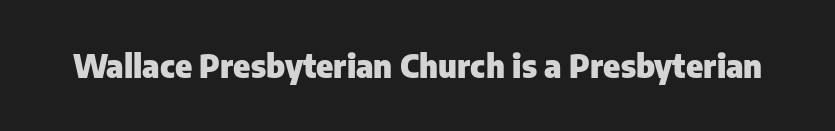
{"serif": "no", "italic": "no", "bold": "yes", "weight": "heavy", "width": "normal", "stroke_contrast": "low", "x_height": "medium", "monospaced": "no", "underline": "no", "letter_spacing": "normal", "letter_spacing_em": 0.0, "glyph_px": 32}
